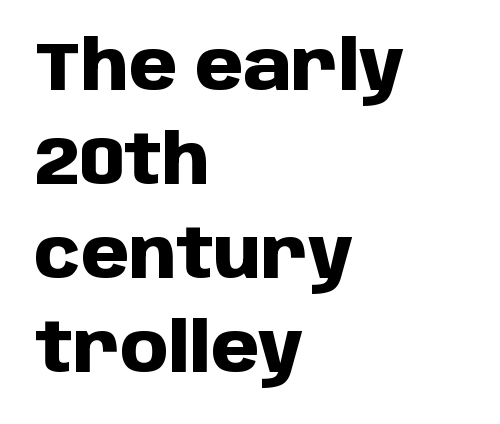
{"serif": "no", "italic": "no", "bold": "yes", "weight": "heavy", "width": "normal", "stroke_contrast": "low", "x_height": "large", "monospaced": "no", "underline": "no", "align": "left", "line_spacing": "normal", "line_spacing_ratio": 1.36, "letter_spacing": "normal", "letter_spacing_em": 0.0, "glyph_px": 69}
